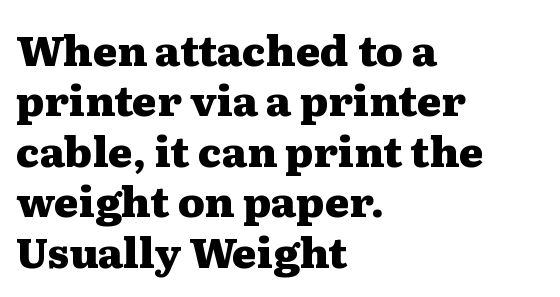
The image shows 42 px heavy, wide serif type, upright; set left-aligned, line spacing 1.2x, normal letter spacing, not underlined; medium stroke contrast and a medium x-height.
